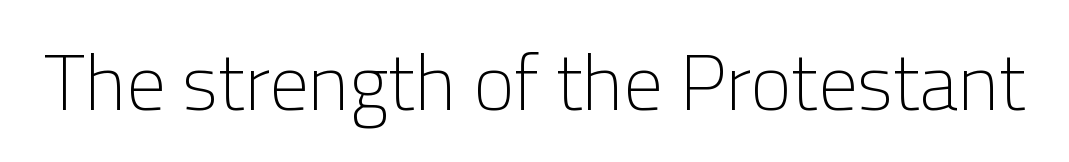
The image shows 78 px light sans-serif type, upright; set normal letter spacing, not underlined; low stroke contrast and a medium x-height.
